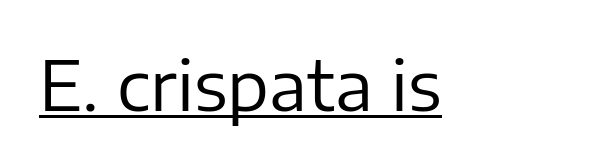
{"serif": "no", "italic": "no", "bold": "no", "weight": "regular", "width": "normal", "stroke_contrast": "low", "x_height": "medium", "monospaced": "no", "underline": "yes", "letter_spacing": "normal", "letter_spacing_em": 0.0, "glyph_px": 69}
